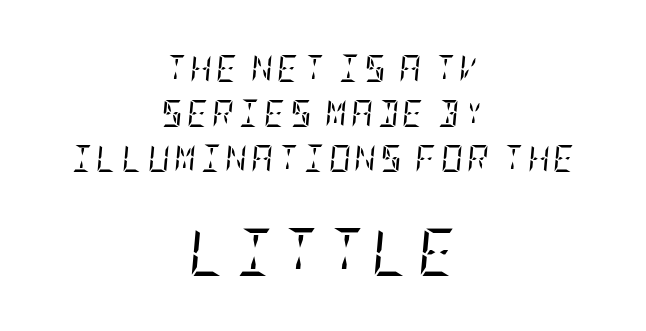
The image shows 48 px regular-weight, condensed serif type, italic (leaning right); set centered, normal line spacing (1.66x), not underlined; the second (bottom) block is 1.78x larger; low stroke contrast and a large x-height.
